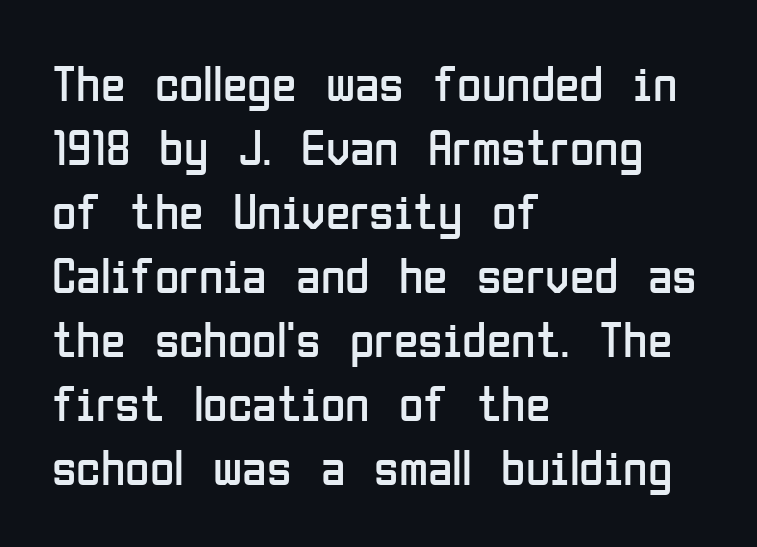
The strip under each line holds only bare page. Stem width sits at or under what a default text font uses. Note: no serifs on the glyphs. A typesetter would call this zero additional tracking. Nope, not italic — everything's standing straight.
